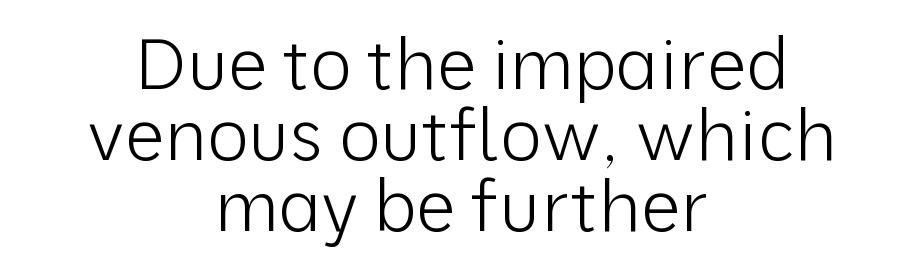
Q: Is the text bold? A: No.
Q: Is the text italic (slanted)? A: No, it is upright.
Q: Is the typeface a serif or a sans-serif typeface? A: Sans-serif.
Q: Is the text underlined? A: No.
Q: How is the paragraph aligned? A: Centered.
Q: Is the spacing between letters normal or unusually wide? A: Normal.
Q: Is the spacing between lines tight, normal or loose? A: Tight.
Q: Width (condensed, normal, or wide)? A: Normal.
Q: Stroke contrast? A: Low.
Q: x-height? A: Medium.
Q: Monospaced? A: No.
